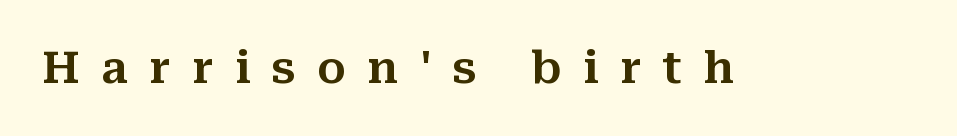
The image shows 44 px serif type, upright; set unusually wide letter spacing (+0.49 em), not underlined; medium stroke contrast and a medium x-height.
